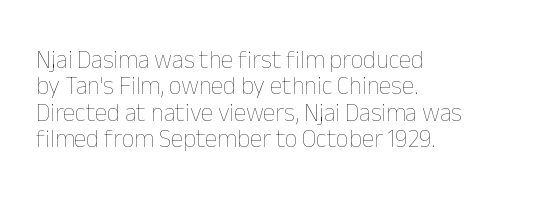
{"italic": "no", "bold": "no", "underline": "no", "align": "left", "line_spacing": "tight", "line_spacing_ratio": 1.06, "letter_spacing": "normal", "letter_spacing_em": 0.0, "glyph_px": 25}
